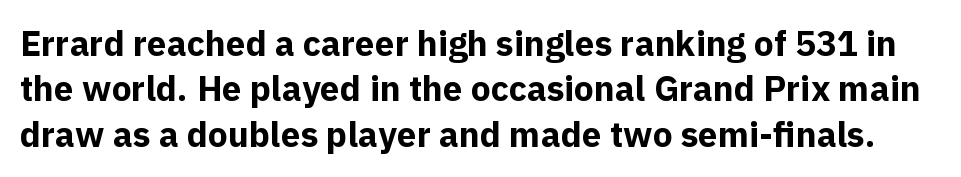
The rendering uses natural spacing where letterforms have individual widths. The typesetting leans heavy: a genuine bold. This sample uses plain, unmodified letter spacing. Is there any slant? The stems are plumb. Letterform terminals end flat and unadorned throughout the passage.
